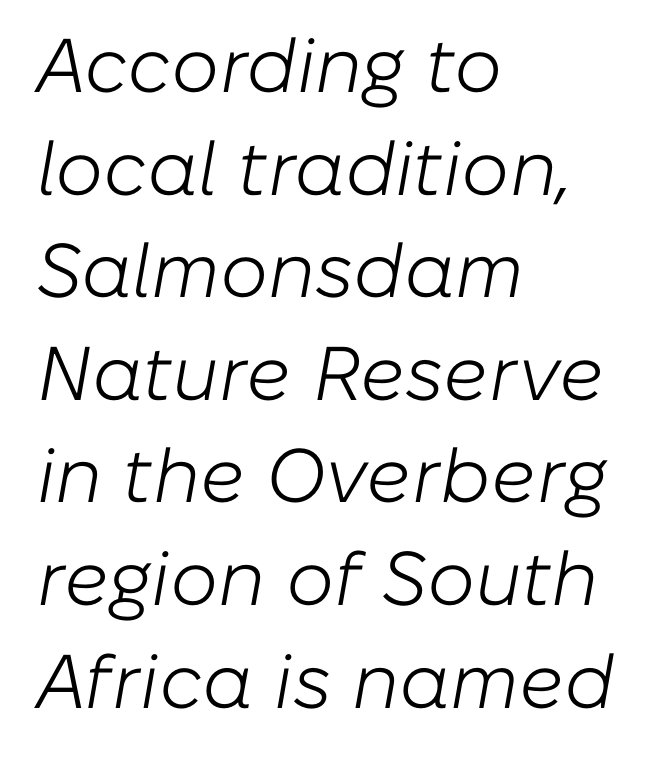
The image shows 76 px light type, italic (leaning right); set left-aligned, normal line spacing (1.35x), normal letter spacing, not underlined; low stroke contrast and a medium x-height.
